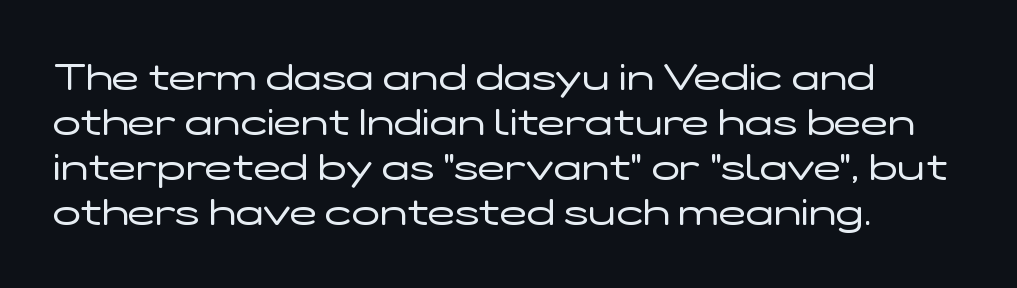
{"serif": "no", "italic": "no", "bold": "no", "weight": "regular", "width": "wide", "stroke_contrast": "low", "x_height": "medium", "monospaced": "no", "underline": "no", "align": "left", "line_spacing_ratio": 1.22, "letter_spacing": "normal", "letter_spacing_em": 0.0, "glyph_px": 37}
